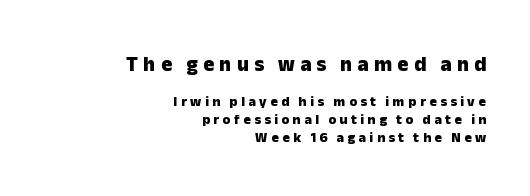
A bare baseline throughout the passage. The lines are quadded right. Successive baselines arrive at the customary interval. What stands out about the letter spacing? Its width — letters are far apart. You get the large type first, then a drop to smaller type. The typography opts for an upright posture over an oblique one.
